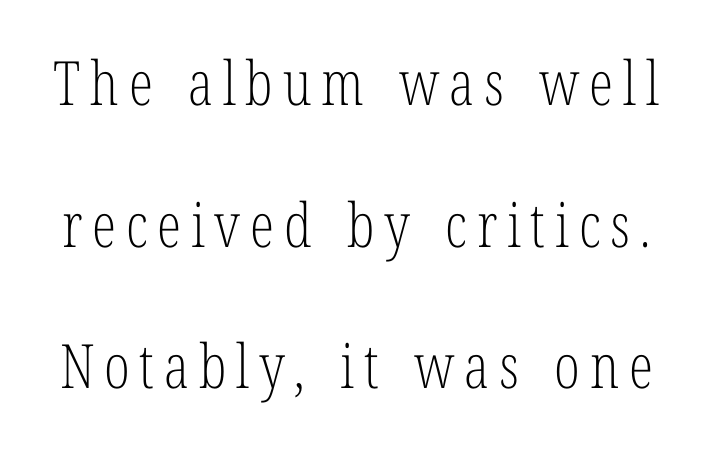
The image shows 61 px light, condensed serif type, upright; set loose line spacing (2.32x), not underlined; low stroke contrast and a medium x-height.
